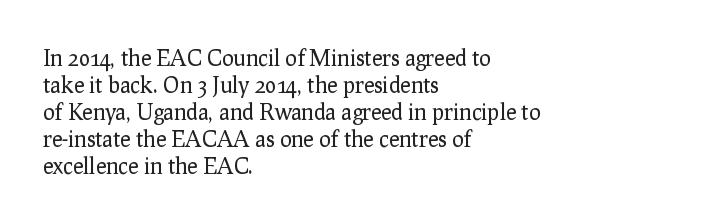
The image shows 22 px text type, upright; set left-aligned, line spacing 1.23x, normal letter spacing, not underlined.
